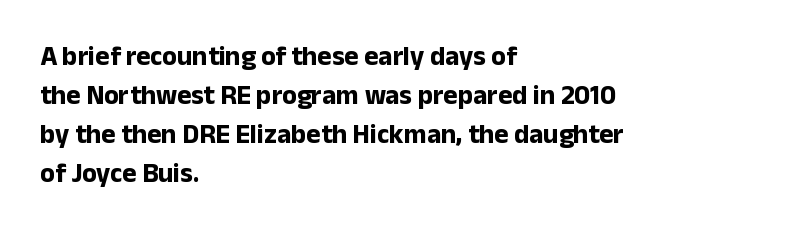
The image shows 27 px bold type, upright; set left-aligned, normal line spacing (1.44x), normal letter spacing, not underlined.
